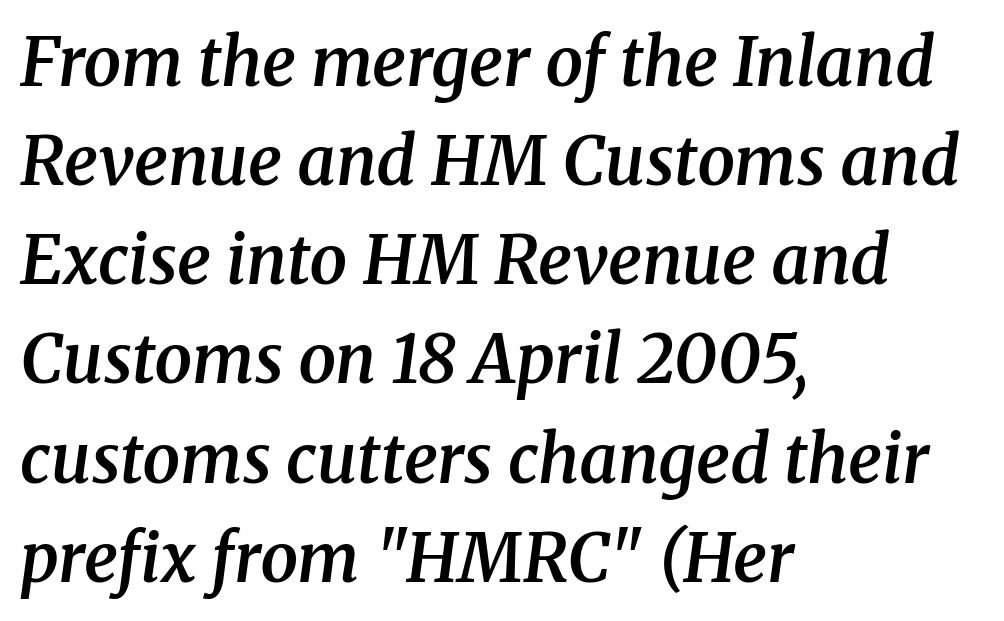
The image shows 67 px semibold serif type, italic (leaning right); set left-aligned, normal line spacing (1.48x), normal letter spacing, not underlined; medium stroke contrast and a medium x-height.
